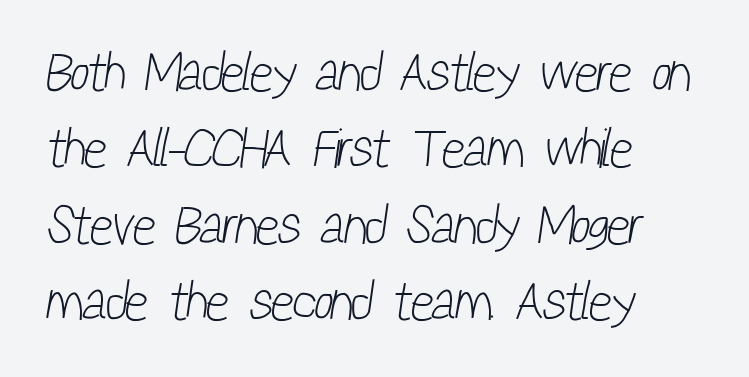
Q: Is the text bold? A: No.
Q: Is the typeface a serif or a sans-serif typeface? A: Sans-serif.
Q: Is the text underlined? A: No.
Q: How is the paragraph aligned? A: Left-aligned.
Q: Is the spacing between letters normal or unusually wide? A: Normal.
Q: Is the spacing between lines tight, normal or loose? A: Normal.
Q: Width (condensed, normal, or wide)? A: Condensed.
Q: Stroke contrast? A: Low.
Q: x-height? A: Medium.
Q: Monospaced? A: No.
